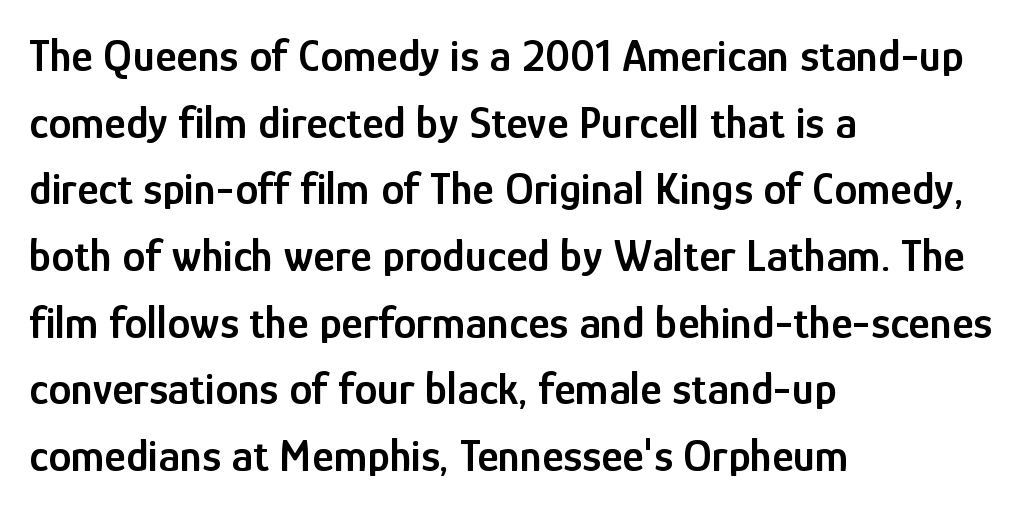
{"serif": "no", "italic": "no", "bold": "semi", "weight": "semibold", "width": "condensed", "stroke_contrast": "low", "x_height": "medium", "monospaced": "no", "underline": "no", "align": "left", "line_spacing": "normal", "line_spacing_ratio": 1.45, "letter_spacing": "normal", "letter_spacing_em": 0.0, "glyph_px": 46}
